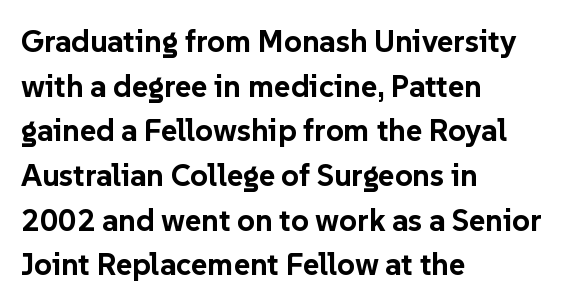
Q: Is the text bold? A: Yes.
Q: Is the text italic (slanted)? A: No, it is upright.
Q: Is the typeface a serif or a sans-serif typeface? A: Sans-serif.
Q: Is the text underlined? A: No.
Q: How is the paragraph aligned? A: Left-aligned.
Q: Is the spacing between letters normal or unusually wide? A: Normal.
Q: Is the spacing between lines tight, normal or loose? A: Normal.
Q: Width (condensed, normal, or wide)? A: Normal.
Q: Stroke contrast? A: Low.
Q: x-height? A: Medium.
Q: Monospaced? A: No.
